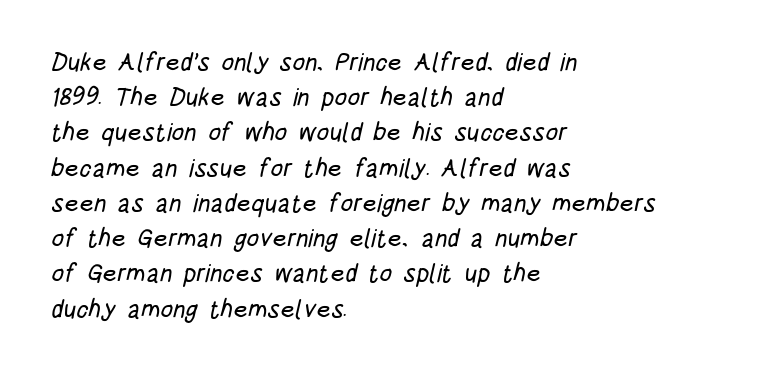
Notice how the passage keeps a crisp vertical edge on the left only. Glance below the letters and you will spot only blank space. Letter spacing: default. One glance says typical: line gaps are just what's usual.
